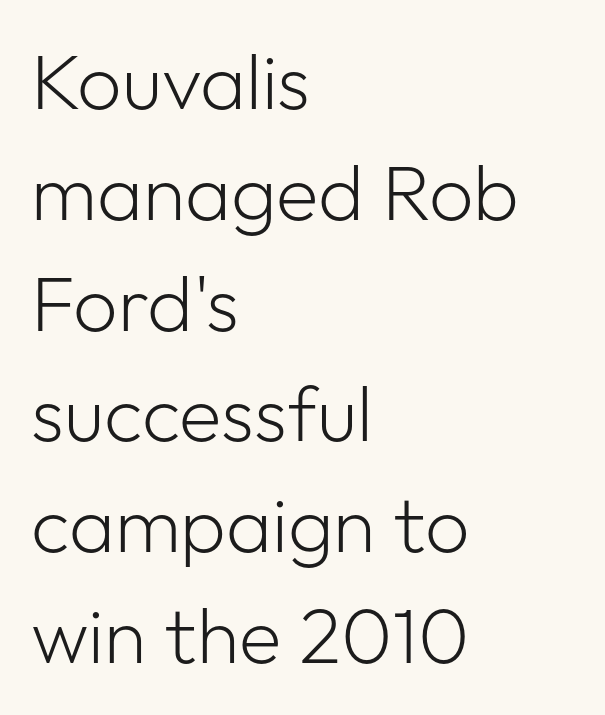
This is the regular roman posture of the typeface. The baseline area is clear. On a weight scale, this lands at 450 or below. Serifs: no, the terminals of the letterforms are clean. Compared with typical paragraphs, the rows here are spaced about the same. Horizontal alignment here is leftward, the default for most running prose.
